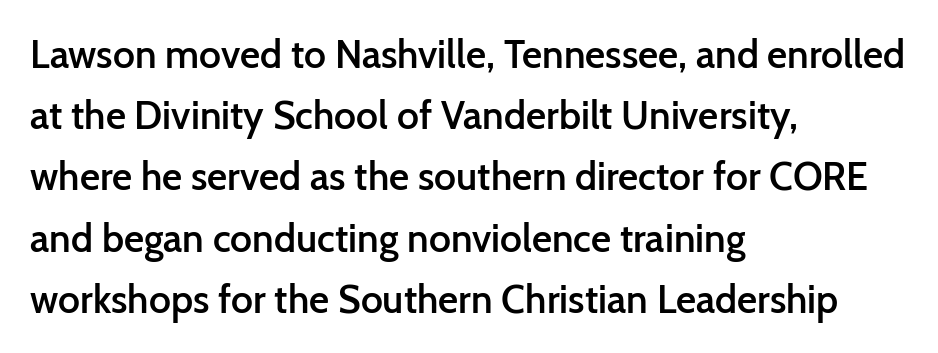
Q: Is the text bold? A: Semi-bold.
Q: Is the text italic (slanted)? A: No, it is upright.
Q: Is the typeface a serif or a sans-serif typeface? A: Sans-serif.
Q: Is the text underlined? A: No.
Q: How is the paragraph aligned? A: Left-aligned.
Q: Is the spacing between letters normal or unusually wide? A: Normal.
Q: Is the spacing between lines tight, normal or loose? A: Normal.
Q: Width (condensed, normal, or wide)? A: Normal.
Q: Stroke contrast? A: Low.
Q: x-height? A: Medium.
Q: Monospaced? A: No.
